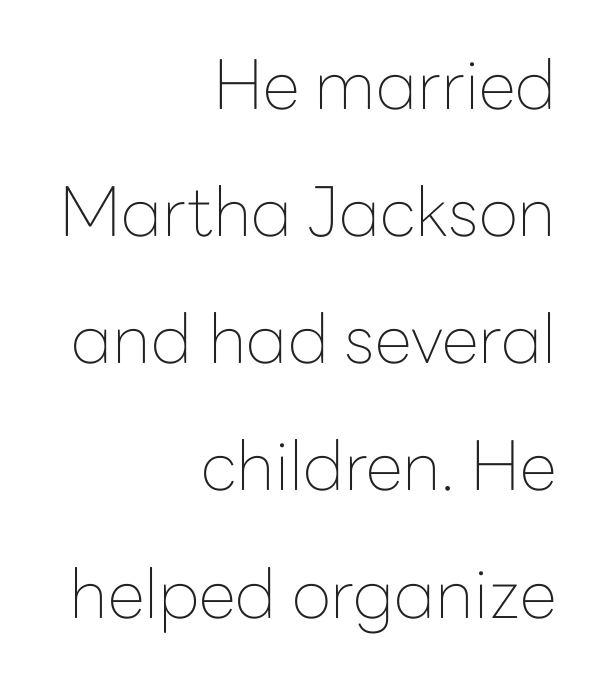
{"serif": "no", "italic": "no", "bold": "no", "weight": "thin", "width": "normal", "stroke_contrast": "low", "x_height": "medium", "monospaced": "no", "underline": "no", "align": "right", "line_spacing_ratio": 1.87, "letter_spacing": "normal", "letter_spacing_em": 0.0, "glyph_px": 68}
